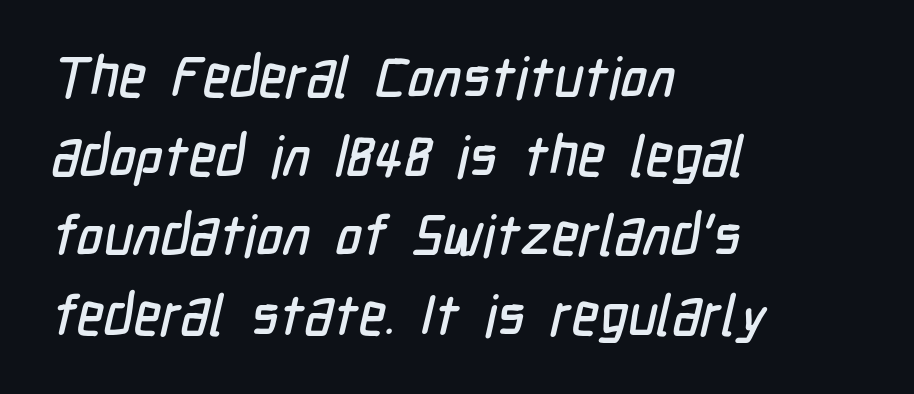
Q: Is the typeface a serif or a sans-serif typeface? A: Sans-serif.
Q: Is the text underlined? A: No.
Q: How is the paragraph aligned? A: Left-aligned.
Q: Is the spacing between letters normal or unusually wide? A: Normal.
Q: Is the spacing between lines tight, normal or loose? A: Normal.
Q: Width (condensed, normal, or wide)? A: Condensed.
Q: Stroke contrast? A: Low.
Q: x-height? A: Medium.
Q: Monospaced? A: No.
